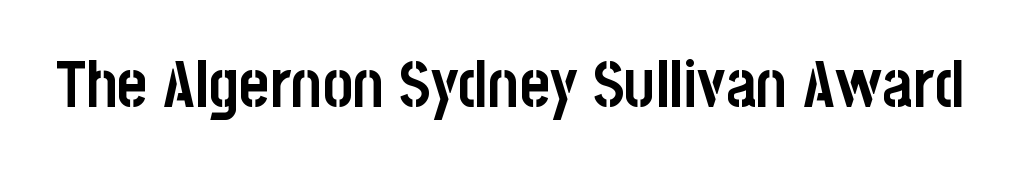
Here the designer chose a conventional face with non-uniform glyph widths. Check the space under the baseline: it is left empty. Typesetter's note: full bold, strokes at maximum text heaviness. Grotesque or geometric, the face here clearly has no serifs.
